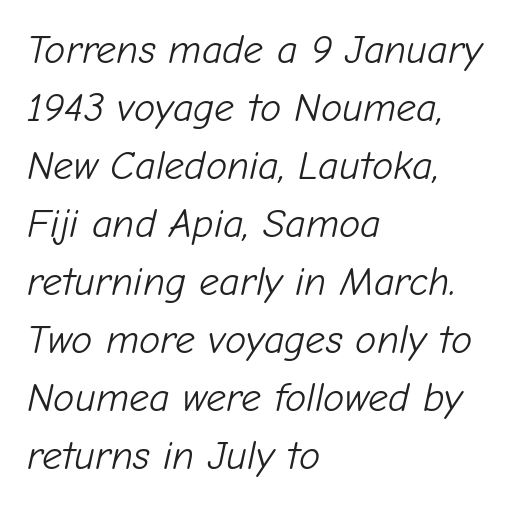
{"italic": "yes", "lean": "right", "slant_degrees": 12, "bold": "no", "weight": "light", "width": "normal", "stroke_contrast": "low", "x_height": "medium", "monospaced": "no", "underline": "no", "align": "left", "line_spacing": "normal", "line_spacing_ratio": 1.45, "letter_spacing": "normal", "letter_spacing_em": 0.0, "glyph_px": 40}
